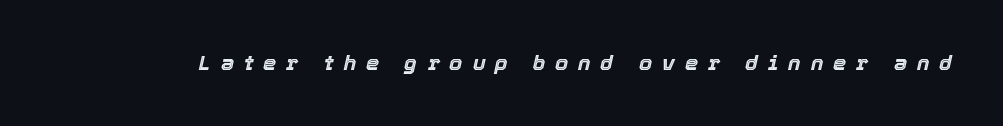
Q: Is the text italic (slanted)? A: Yes, it leans right by about 12 degrees.
Q: Is the text underlined? A: No.
Q: Is the spacing between letters normal or unusually wide? A: Unusually wide.
